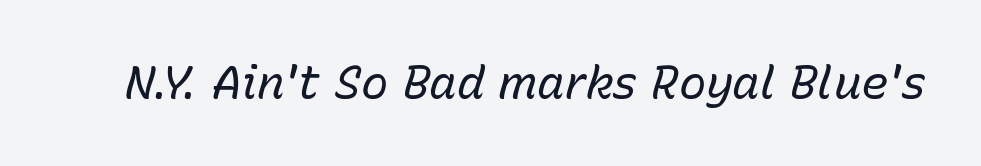
Q: Is the text bold? A: No.
Q: Is the text italic (slanted)? A: Yes, it leans right by about 15 degrees.
Q: Is the text underlined? A: No.
Q: Is the spacing between letters normal or unusually wide? A: Normal.
Q: Width (condensed, normal, or wide)? A: Normal.
Q: Stroke contrast? A: Low.
Q: x-height? A: Medium.
Q: Monospaced? A: No.
